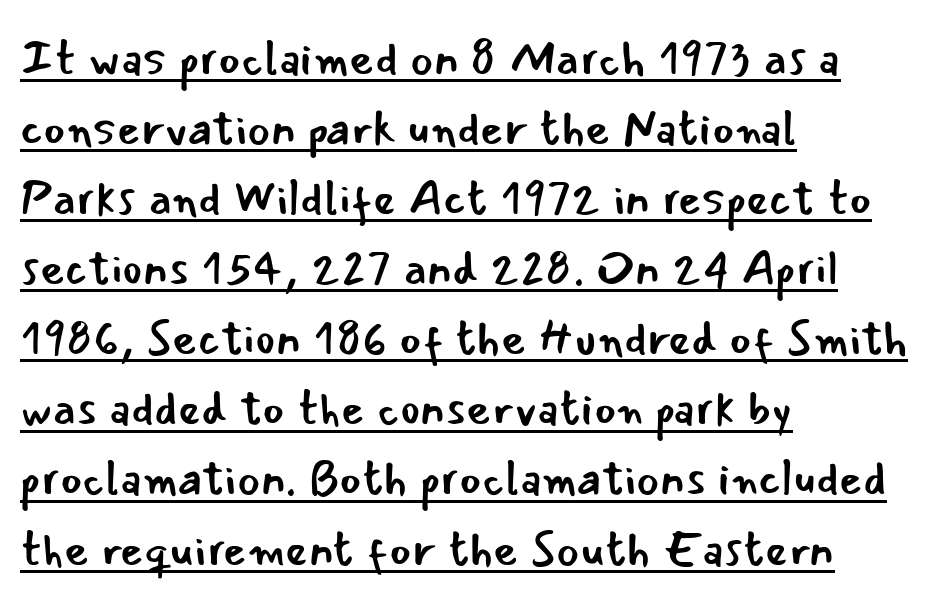
The image shows 48 px regular-weight sans-serif type, upright; set left-aligned, normal line spacing (1.46x), normal letter spacing, underlined; low stroke contrast and a small x-height.
